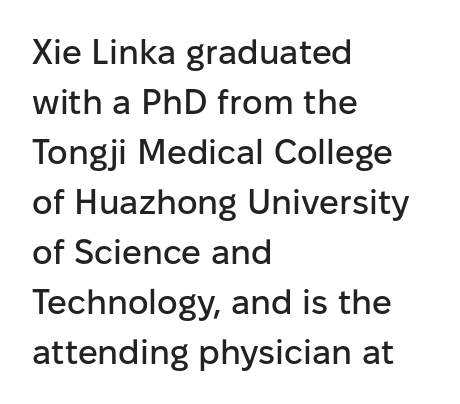
Q: Is the text italic (slanted)? A: No, it is upright.
Q: Is the typeface a serif or a sans-serif typeface? A: Sans-serif.
Q: Is the text underlined? A: No.
Q: How is the paragraph aligned? A: Left-aligned.
Q: Is the spacing between letters normal or unusually wide? A: Normal.
Q: Is the spacing between lines tight, normal or loose? A: Normal.
Q: Width (condensed, normal, or wide)? A: Normal.
Q: Stroke contrast? A: Low.
Q: x-height? A: Medium.
Q: Monospaced? A: No.
